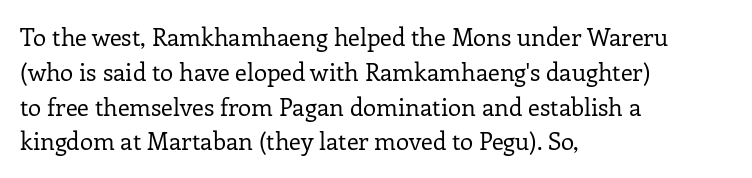
The image shows 24 px text type, upright; set left-aligned, normal line spacing (1.45x), normal letter spacing, not underlined.
